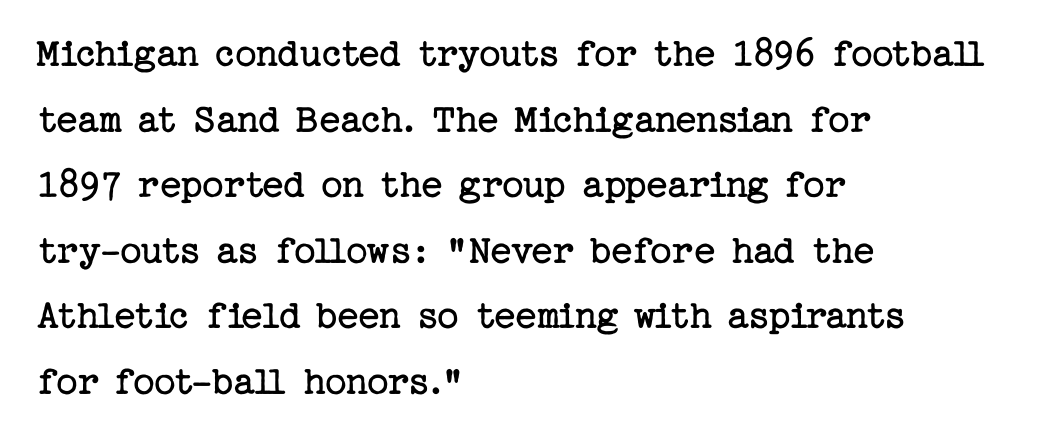
The image shows 42 px regular-weight serif type, upright; set left-aligned, normal line spacing (1.56x), normal letter spacing, not underlined; low stroke contrast and a medium x-height.
